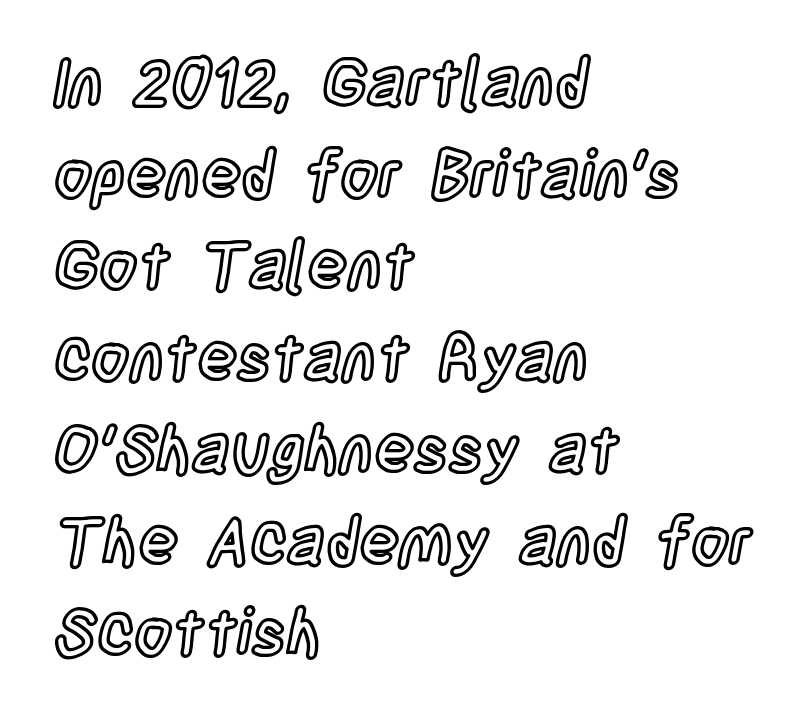
{"width": "condensed", "x_height": "large", "monospaced": "no", "underline": "no", "align": "left", "line_spacing": "normal", "line_spacing_ratio": 1.39, "letter_spacing": "normal", "letter_spacing_em": 0.0, "glyph_px": 66}
